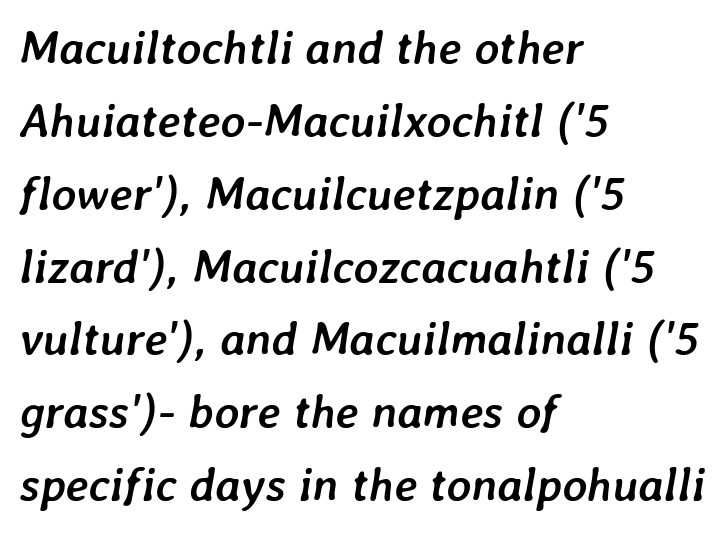
The image shows 47 px semibold type, italic (leaning right); set left-aligned, normal line spacing (1.55x), normal letter spacing, not underlined; low stroke contrast and a medium x-height.
